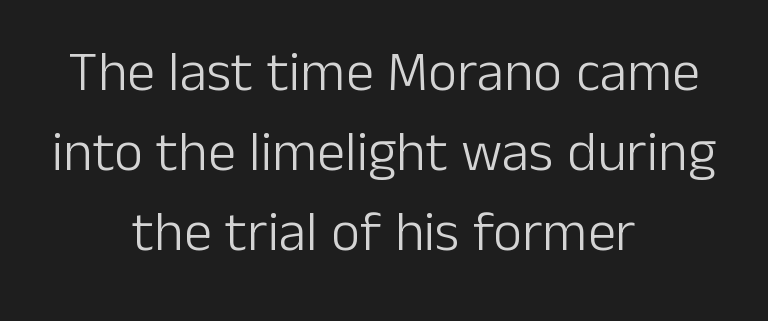
The image shows 56 px light sans-serif type, upright; set centered, normal line spacing (1.43x), normal letter spacing, not underlined; low stroke contrast and a medium x-height.
